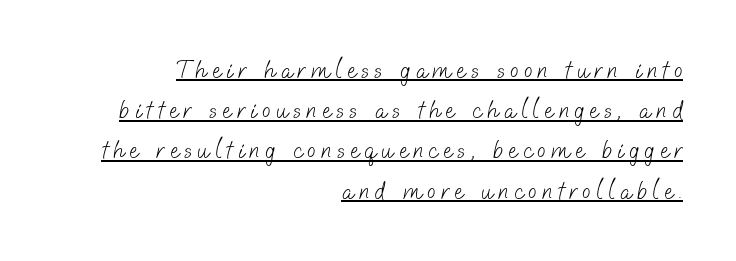
Like a heading marked for emphasis, these lines bear an underscore. How are the letters spaced? Widely, with obvious added tracking. Each stroke keeps to a modest, everyday thickness or less. In CSS terms this would be text-align: right.
